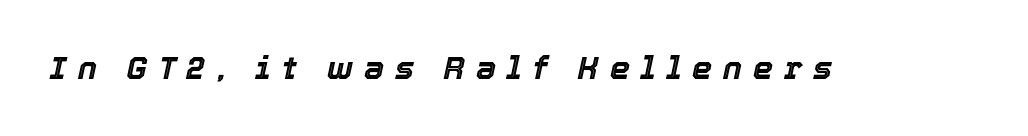
The image shows 32 px text type, italic (leaning right); set unusually wide letter spacing (+0.34 em), not underlined; a medium x-height.
